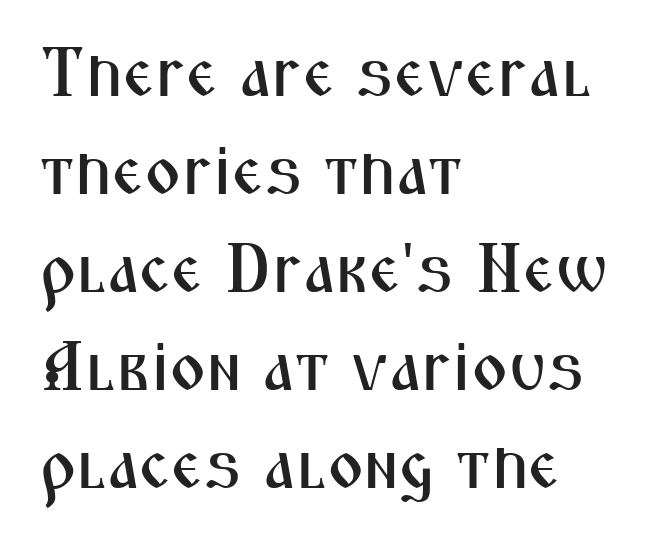
Q: Is the text italic (slanted)? A: No, it is upright.
Q: Is the typeface a serif or a sans-serif typeface? A: Sans-serif.
Q: Is the text underlined? A: No.
Q: How is the paragraph aligned? A: Left-aligned.
Q: Is the spacing between letters normal or unusually wide? A: Normal.
Q: Is the spacing between lines tight, normal or loose? A: Normal.
Q: Width (condensed, normal, or wide)? A: Condensed.
Q: Stroke contrast? A: Medium.
Q: x-height? A: Medium.
Q: Monospaced? A: No.
